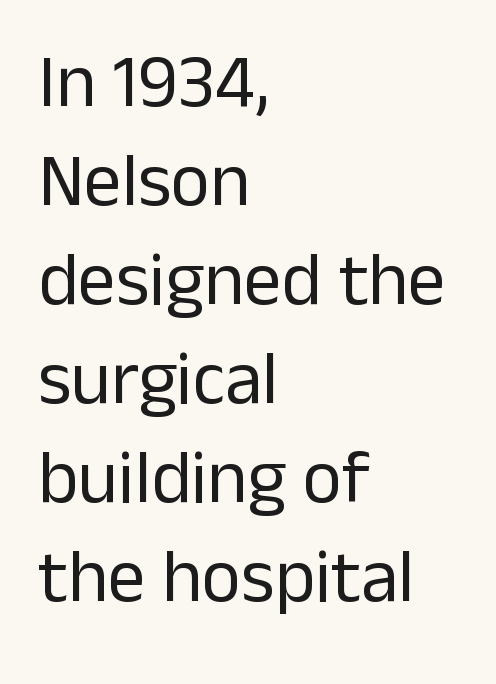
{"serif": "no", "italic": "no", "bold": "no", "weight": "regular", "width": "normal", "stroke_contrast": "low", "x_height": "medium", "monospaced": "no", "underline": "no", "align": "left", "line_spacing": "normal", "line_spacing_ratio": 1.32, "letter_spacing": "normal", "letter_spacing_em": 0.0, "glyph_px": 75}
